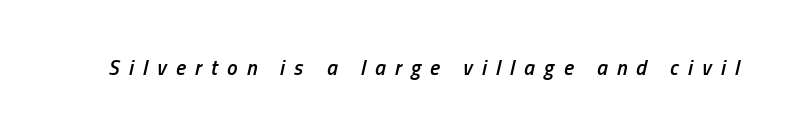
Q: Is the text bold? A: Semi-bold.
Q: Is the text italic (slanted)? A: Yes, it leans right by about 13 degrees.
Q: Is the text underlined? A: No.
Q: Is the spacing between letters normal or unusually wide? A: Unusually wide.
